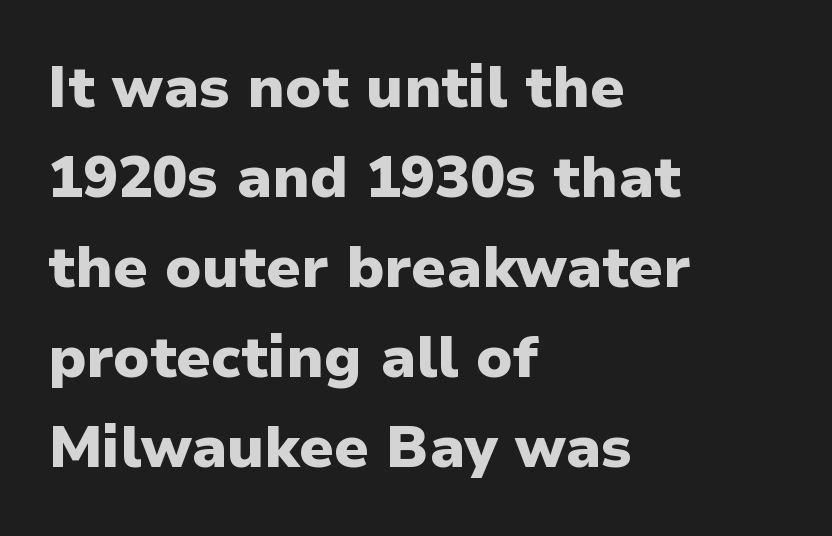
Q: Is the text bold? A: Yes.
Q: Is the text italic (slanted)? A: No, it is upright.
Q: Is the typeface a serif or a sans-serif typeface? A: Sans-serif.
Q: Is the text underlined? A: No.
Q: How is the paragraph aligned? A: Left-aligned.
Q: Is the spacing between letters normal or unusually wide? A: Normal.
Q: Is the spacing between lines tight, normal or loose? A: Normal.
Q: Width (condensed, normal, or wide)? A: Normal.
Q: Stroke contrast? A: Low.
Q: x-height? A: Medium.
Q: Monospaced? A: No.
